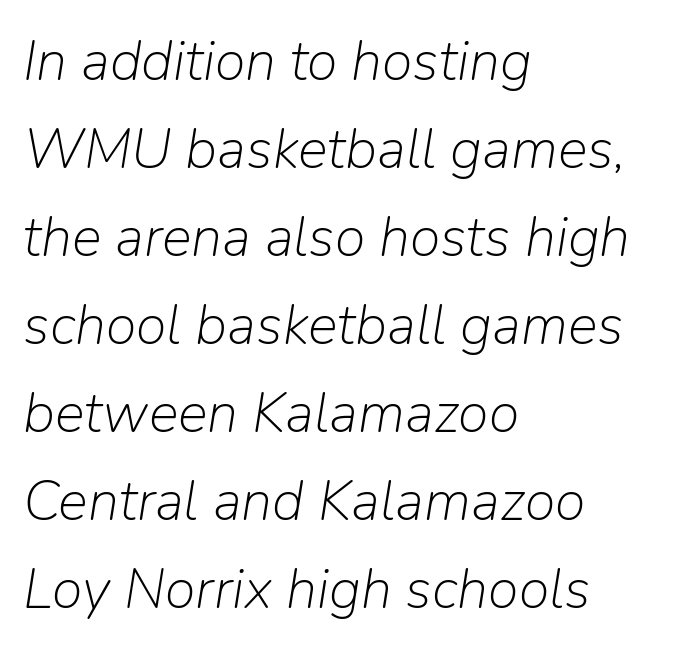
{"italic": "yes", "lean": "right", "slant_degrees": 9, "bold": "no", "weight": "light", "width": "normal", "stroke_contrast": "low", "x_height": "medium", "monospaced": "no", "underline": "no", "align": "left", "line_spacing": "normal", "line_spacing_ratio": 1.57, "letter_spacing": "normal", "letter_spacing_em": 0.0, "glyph_px": 56}
